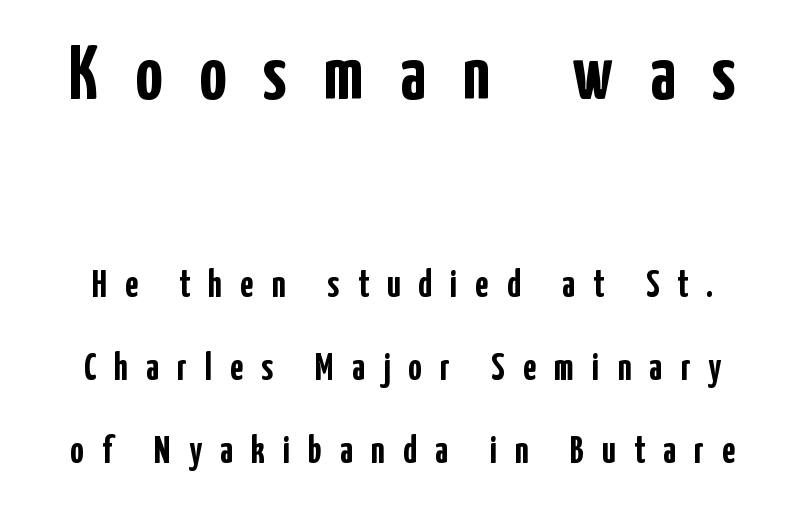
Q: Is the text bold? A: Yes.
Q: Is the text italic (slanted)? A: No, it is upright.
Q: Is the typeface a serif or a sans-serif typeface? A: Sans-serif.
Q: Is the text underlined? A: No.
Q: Is the spacing between letters normal or unusually wide? A: Unusually wide.
Q: Is the spacing between lines tight, normal or loose? A: Loose.
Q: Which block of text is set in a larger size, the first (top) or the second (bottom)? A: The first (top) one.
Q: Width (condensed, normal, or wide)? A: Condensed.
Q: Stroke contrast? A: Low.
Q: x-height? A: Medium.
Q: Monospaced? A: No.
